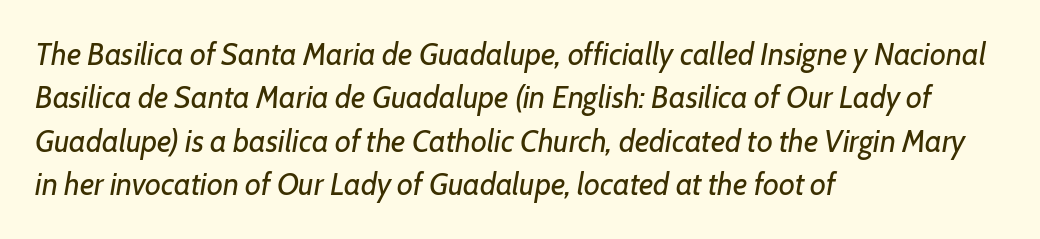
The image shows 31 px regular-weight type, italic (leaning right); set left-aligned, normal line spacing (1.4x), normal letter spacing, not underlined; low stroke contrast and a medium x-height.
